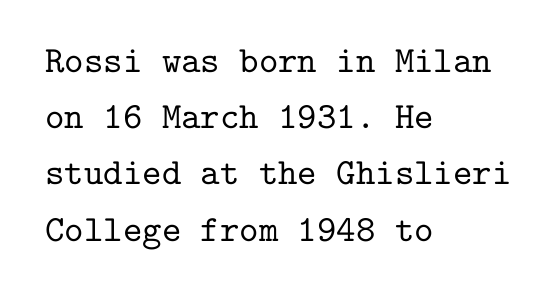
The image shows 37 px serif type, upright, monospaced; set left-aligned, normal line spacing (1.52x), normal letter spacing, not underlined; low stroke contrast and a medium x-height.
